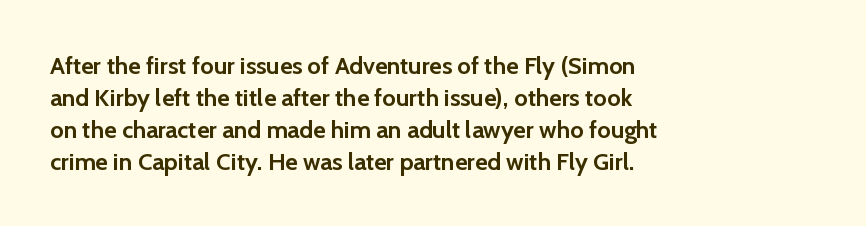
How are the letters spaced? Ordinarily, with no added tracking. Left-aligned paragraph, ragged on the right. The rows are spaced the way most documents space them. The glyphs are unaccompanied by any horizontal stroke below them. Weight check: bold — yes, fully. Ordinary non-slanted type is in use.
